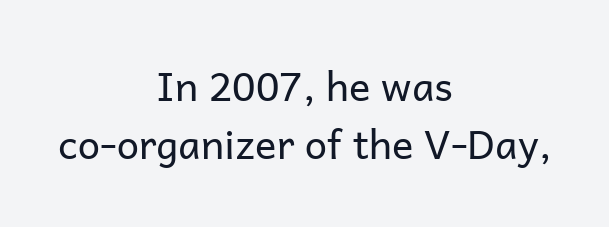
The image shows 40 px regular-weight sans-serif type, upright; set centered, normal line spacing (1.45x), normal letter spacing, not underlined; low stroke contrast and a medium x-height.
